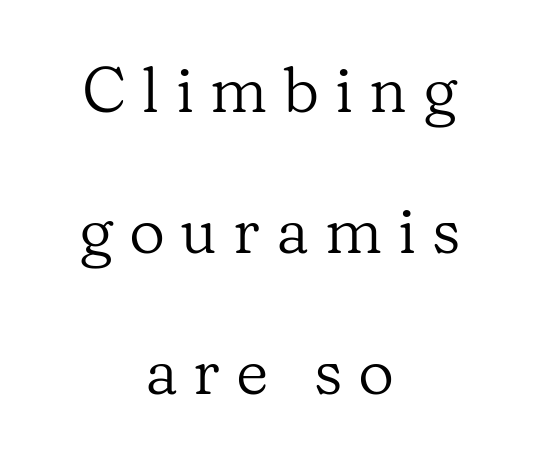
{"serif": "yes", "italic": "no", "bold": "no", "weight": "regular", "width": "normal", "stroke_contrast": "low", "x_height": "medium", "monospaced": "no", "underline": "no", "align": "center", "line_spacing": "loose", "line_spacing_ratio": 2.24, "letter_spacing": "wide", "letter_spacing_em": 0.25, "glyph_px": 63}
